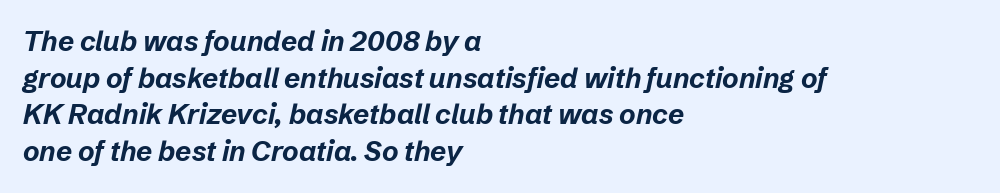
Q: Is the text bold? A: Yes.
Q: Is the text italic (slanted)? A: Yes, it leans right by about 12 degrees.
Q: Is the text underlined? A: No.
Q: How is the paragraph aligned? A: Left-aligned.
Q: Is the spacing between letters normal or unusually wide? A: Normal.
Q: Is the spacing between lines tight, normal or loose? A: Normal.
Q: Width (condensed, normal, or wide)? A: Normal.
Q: Stroke contrast? A: Low.
Q: x-height? A: Medium.
Q: Monospaced? A: No.
